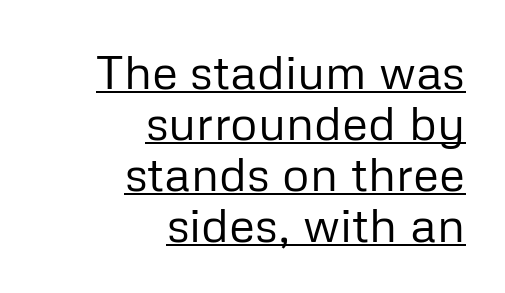
{"serif": "no", "italic": "no", "bold": "no", "weight": "regular", "width": "normal", "stroke_contrast": "low", "x_height": "medium", "monospaced": "no", "underline": "yes", "align": "right", "line_spacing": "tight", "line_spacing_ratio": 1.06, "letter_spacing": "normal", "letter_spacing_em": 0.0, "glyph_px": 48}
